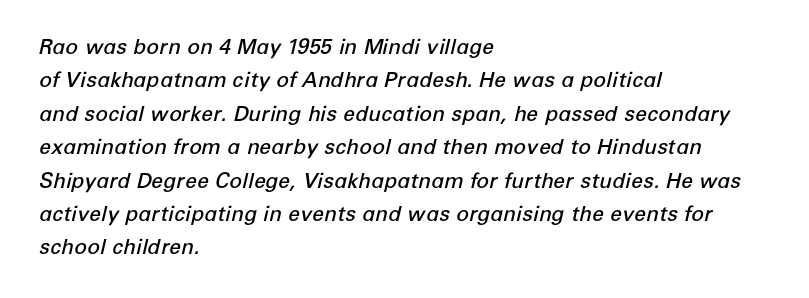
{"italic": "yes", "lean": "right", "slant_degrees": 12, "bold": "semi", "underline": "no", "align": "left", "line_spacing": "normal", "line_spacing_ratio": 1.59, "letter_spacing": "normal", "letter_spacing_em": 0.0, "glyph_px": 21}
